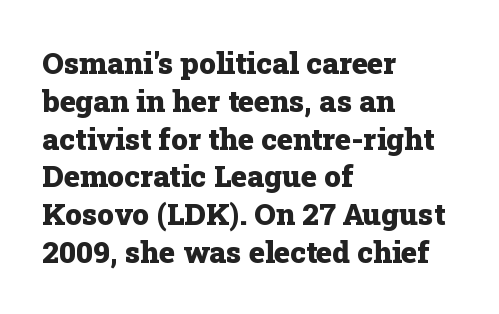
The image shows 30 px heavy serif type, upright; set left-aligned, normal line spacing (1.26x), normal letter spacing, not underlined; low stroke contrast and a medium x-height.
